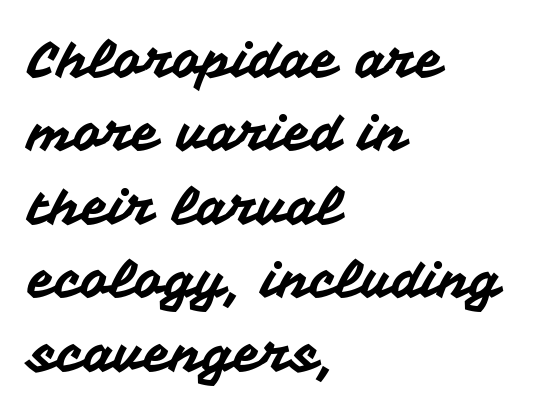
{"serif": "no", "width": "normal", "stroke_contrast": "medium", "x_height": "medium", "monospaced": "no", "underline": "no", "align": "left", "line_spacing": "normal", "line_spacing_ratio": 1.47, "letter_spacing": "normal", "letter_spacing_em": 0.0, "glyph_px": 50}
